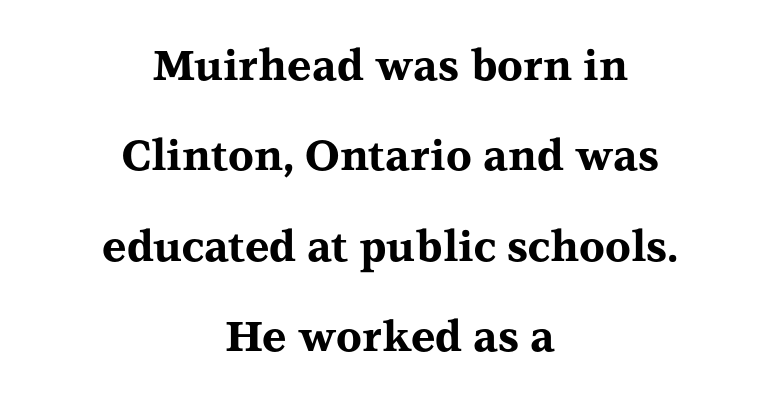
{"serif": "yes", "italic": "no", "bold": "yes", "weight": "bold", "width": "wide", "stroke_contrast": "medium", "x_height": "medium", "monospaced": "no", "underline": "no", "align": "center", "line_spacing": "loose", "line_spacing_ratio": 2.15, "letter_spacing": "normal", "letter_spacing_em": 0.0, "glyph_px": 42}
